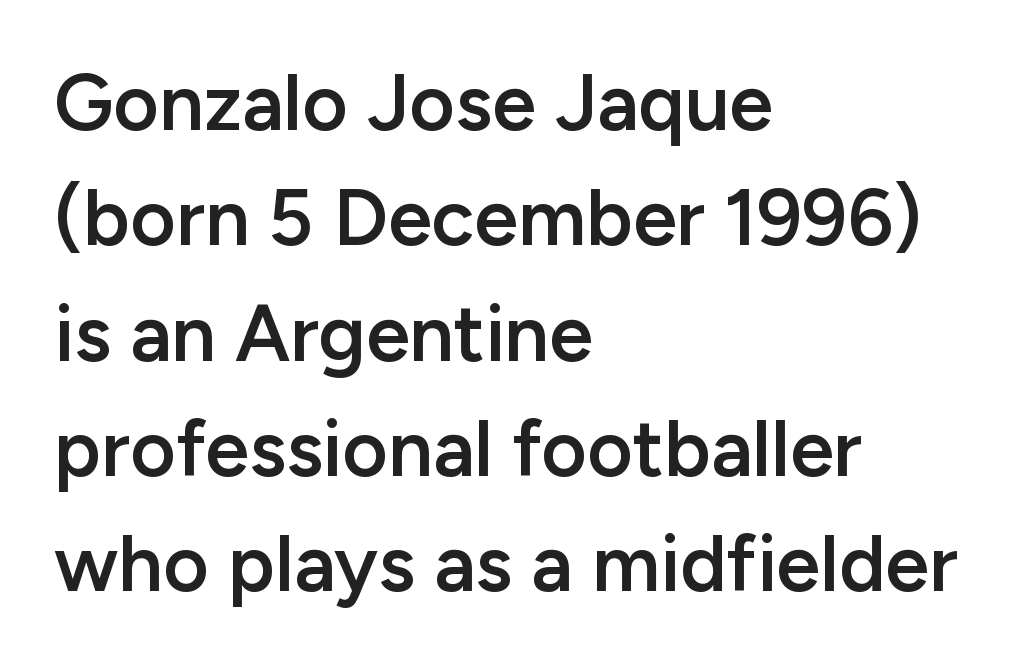
Here the designer chose a conventional face with non-uniform glyph widths. Reading down the column, the eye jumps a familiar distance to each next line. The rendering anchors every line to the left-hand side. Look at the stroke-to-counter ratio: somewhat heavy, a semibold. What stands out about the letter spacing? Nothing — it is the standard amount. The lettering holds an erect, upright posture throughout.
